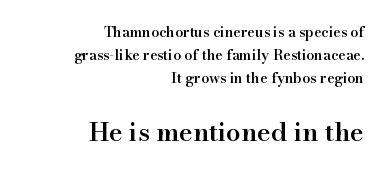
Regarding leading, the lines here are spaced in the standard way. All the whitespace from short lines collects on the left. Underlining? Definitely not there. Typographic density is moderately raised because the face is semibold.
